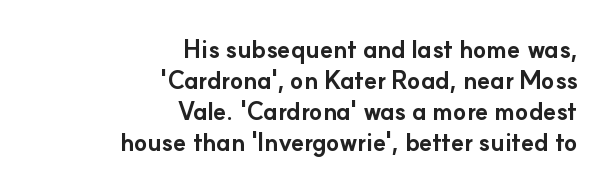
This sample uses plain, unmodified letter spacing. The rendering anchors every line to the right-hand side. Unmarked baselines from the first word to the last. Quick note: not italic, upright. Its strokes are broad and dark, the hallmark of bold type.
